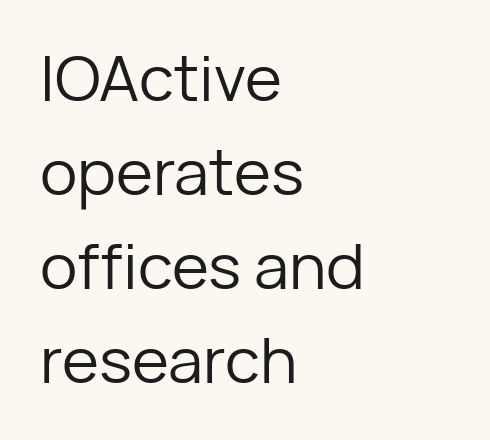
The image shows 63 px regular-weight sans-serif type, upright; set left-aligned, normal line spacing (1.49x), normal letter spacing, not underlined; low stroke contrast and a medium x-height.
